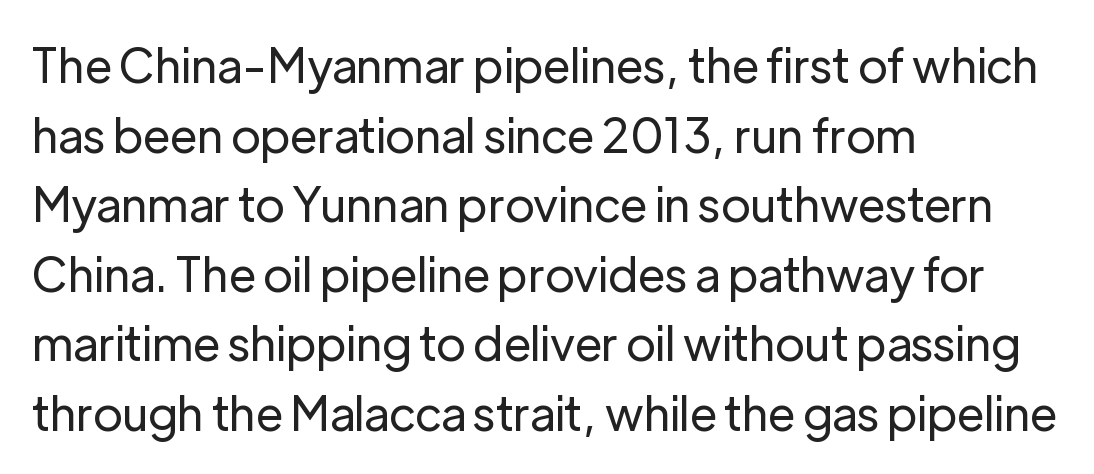
{"serif": "no", "italic": "no", "bold": "no", "weight": "regular", "width": "normal", "stroke_contrast": "low", "x_height": "medium", "monospaced": "no", "underline": "no", "align": "left", "line_spacing": "normal", "line_spacing_ratio": 1.48, "letter_spacing": "normal", "letter_spacing_em": 0.0, "glyph_px": 47}
